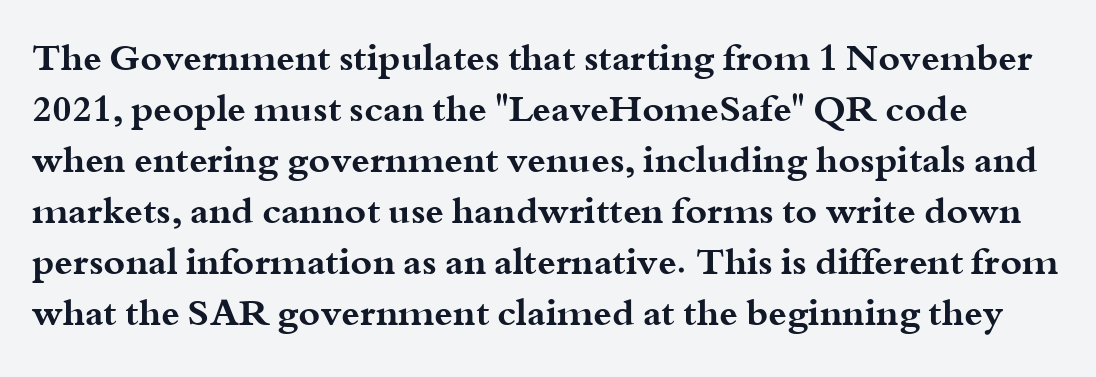
The image shows 37 px bold, wide serif type, upright; set normal line spacing (1.38x), normal letter spacing, not underlined; medium stroke contrast and a small x-height.
